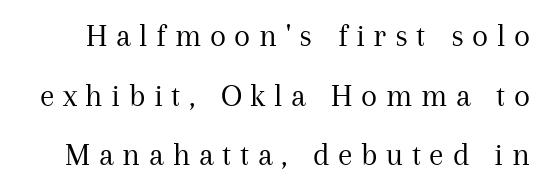
Q: Is the text bold? A: No.
Q: Is the text italic (slanted)? A: No, it is upright.
Q: Is the typeface a serif or a sans-serif typeface? A: Serif.
Q: Is the text underlined? A: No.
Q: Is the spacing between letters normal or unusually wide? A: Unusually wide.
Q: Width (condensed, normal, or wide)? A: Normal.
Q: Stroke contrast? A: Medium.
Q: x-height? A: Medium.
Q: Monospaced? A: No.
